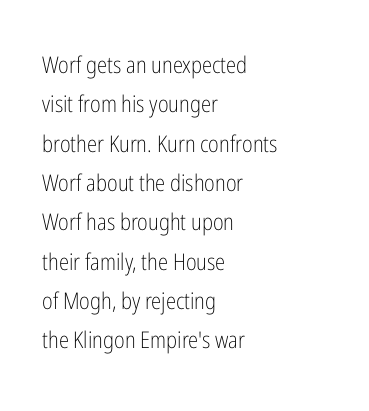
No word sits above an underline. Reading down the block, your eye returns to a fixed left position each line. A typesetter would mark this as roman, not italic. Short note: letters normally spaced. Each stroke keeps to a modest, everyday thickness or less.
